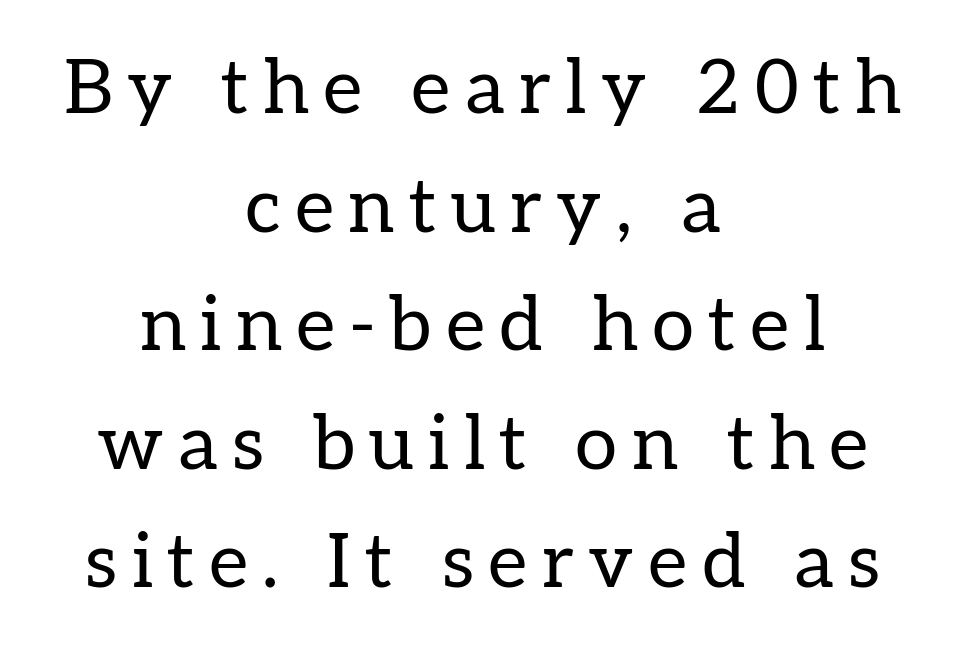
Honestly, the row spacing looks completely unremarkable. Do the letters lean? They stand straight. Descenders are the only things crossing below the line. Note the varied advance widths — an 'i' is clearly narrower than an 'm'. Centered paragraph, ragged on both sides.
